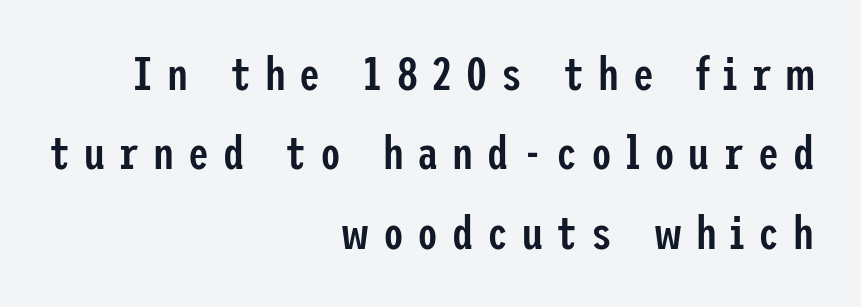
The image shows 47 px semibold, condensed sans-serif type, upright; set right-aligned, normal line spacing (1.69x), unusually wide letter spacing (+0.29 em), not underlined; low stroke contrast and a medium x-height.
